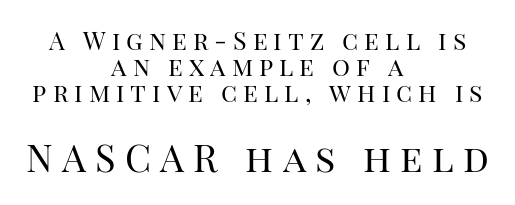
The image shows 38 px regular-weight serif type, upright; set centered, tight line spacing (1.04x), unusually wide letter spacing (+0.24 em), not underlined; the second (bottom) block is 1.52x larger; high stroke contrast and a large x-height.
